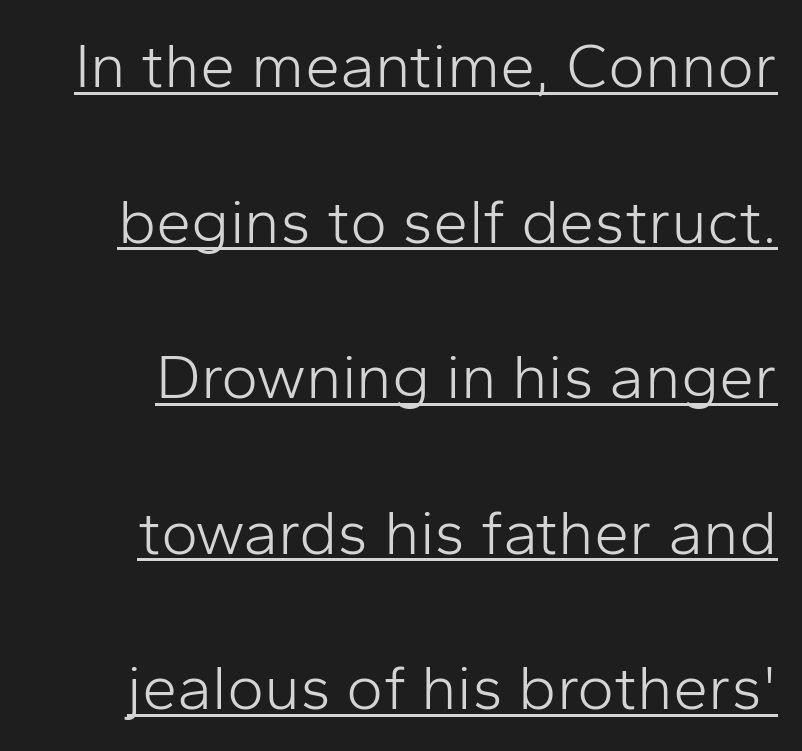
{"serif": "no", "italic": "no", "bold": "no", "weight": "light", "width": "normal", "stroke_contrast": "low", "x_height": "medium", "monospaced": "no", "underline": "yes", "align": "right", "line_spacing": "loose", "line_spacing_ratio": 2.47, "letter_spacing": "normal", "letter_spacing_em": 0.0, "glyph_px": 63}
